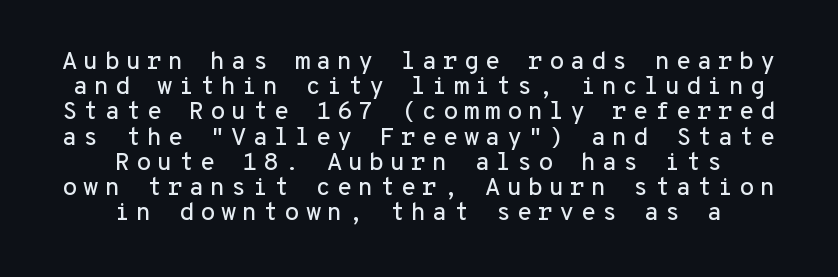
Q: Is the text italic (slanted)? A: No, it is upright.
Q: Is the text underlined? A: No.
Q: How is the paragraph aligned? A: Centered.
Q: Is the spacing between letters normal or unusually wide? A: Unusually wide.
Q: Is the spacing between lines tight, normal or loose? A: Tight.
